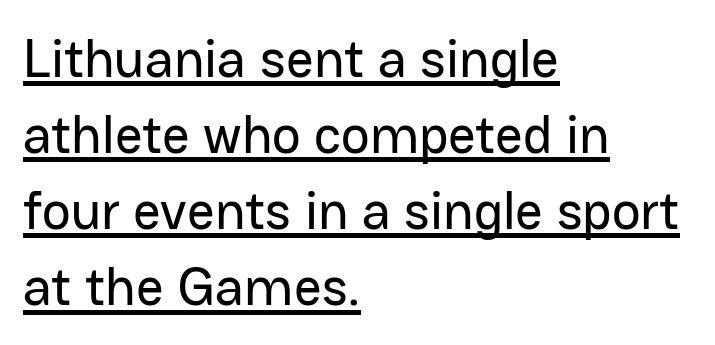
Q: Is the text italic (slanted)? A: No, it is upright.
Q: Is the typeface a serif or a sans-serif typeface? A: Sans-serif.
Q: Is the text underlined? A: Yes.
Q: How is the paragraph aligned? A: Left-aligned.
Q: Is the spacing between letters normal or unusually wide? A: Normal.
Q: Is the spacing between lines tight, normal or loose? A: Normal.
Q: Width (condensed, normal, or wide)? A: Normal.
Q: Stroke contrast? A: Low.
Q: x-height? A: Medium.
Q: Monospaced? A: No.
